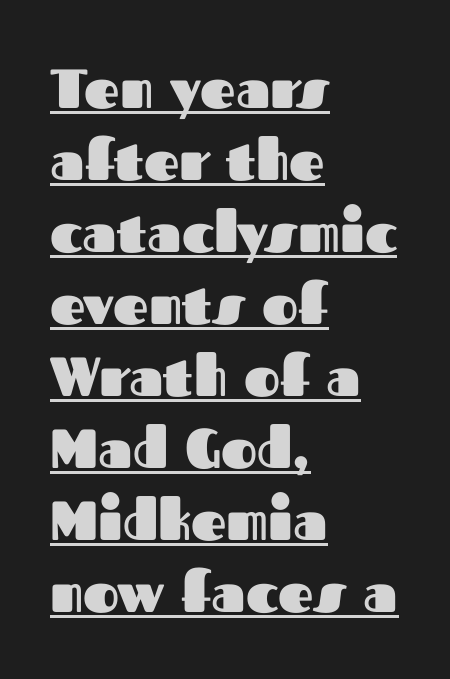
The image shows 55 px heavy sans-serif type, upright; set left-aligned, normal line spacing (1.31x), normal letter spacing, underlined; medium stroke contrast and a medium x-height.
